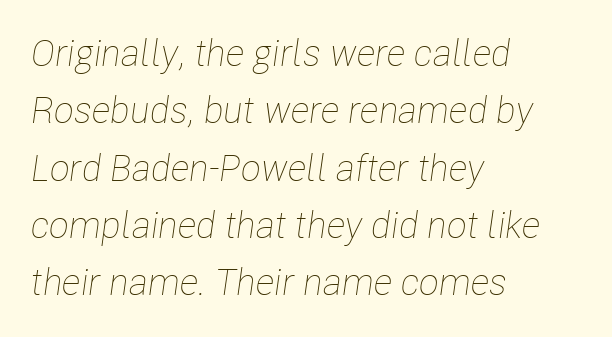
Q: Is the text bold? A: No.
Q: Is the text italic (slanted)? A: Yes, it leans right by about 8 degrees.
Q: Is the text underlined? A: No.
Q: How is the paragraph aligned? A: Left-aligned.
Q: Is the spacing between letters normal or unusually wide? A: Normal.
Q: Is the spacing between lines tight, normal or loose? A: Normal.
Q: Width (condensed, normal, or wide)? A: Condensed.
Q: Stroke contrast? A: Low.
Q: x-height? A: Medium.
Q: Monospaced? A: No.
